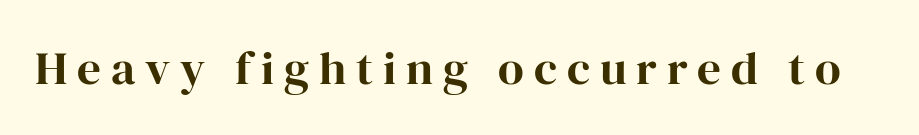
The image shows 47 px serif type, upright; set unusually wide letter spacing (+0.21 em), not underlined; high stroke contrast and a medium x-height.
